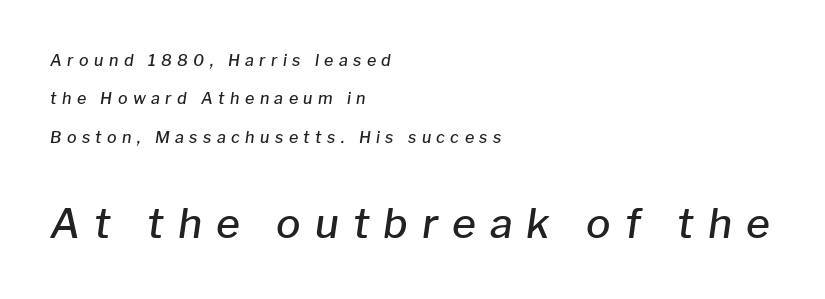
Nobody drew a line under any word here. Do the characters align in a grid? No, the font is proportional. The letters in the lower block stand taller than those in the block above. Compared with typical body copy, the letter spacing here is much looser. In terms of posture, this sample is oblique. A bit beefed up — I'd call it semibold rather than bold.
